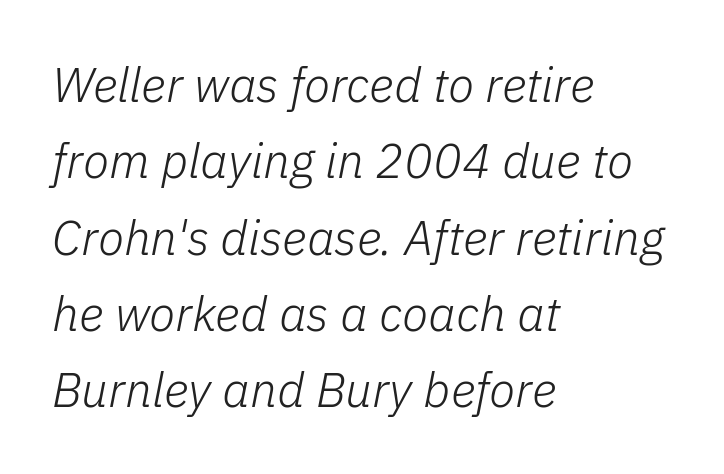
Varying glyph widths throughout — classic text-font behaviour. The lines sit at an ordinary, default distance from one another. The font sits on the lighter half of the weight spectrum, regular included. Unmarked baselines from the first word to the last. Spacing between characters is what you'd get straight out of the box. This rendering uses left alignment, leaving the right contour irregular.
